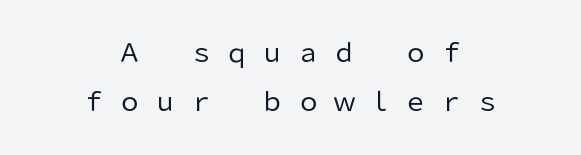
The strokes carry an ordinary text weight at most. Letter spacing: wide. Plain, unruled lines of type. Rendered with straight, roman letterforms. Honestly, the rows look like they've been pulled way apart.
